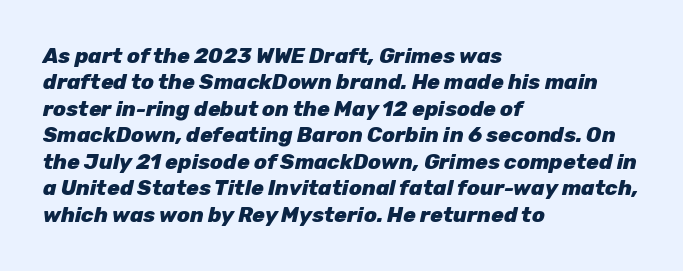
The image shows 21 px bold type, italic (leaning right); set left-aligned, normal line spacing (1.26x), normal letter spacing, not underlined.
